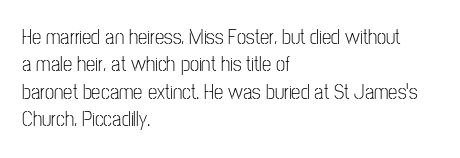
{"italic": "no", "bold": "no", "underline": "no", "align": "left", "line_spacing": "normal", "line_spacing_ratio": 1.3, "letter_spacing": "normal", "letter_spacing_em": 0.0, "glyph_px": 21}
